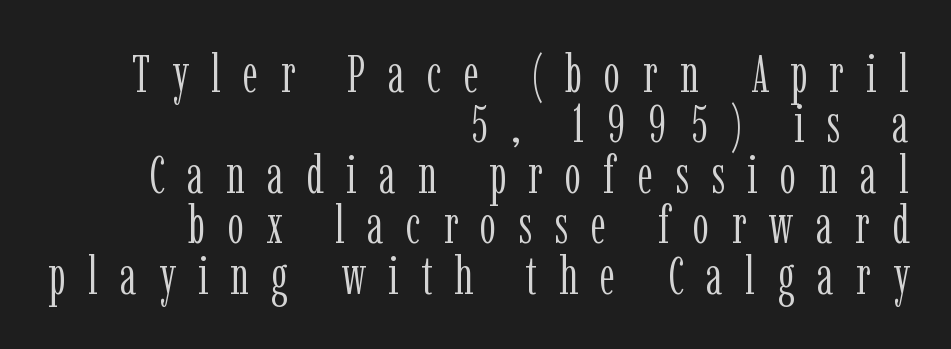
The image shows 52 px light, condensed serif type, upright; set right-aligned, tight line spacing (0.97x), unusually wide letter spacing (+0.43 em), not underlined; low stroke contrast and a medium x-height.
